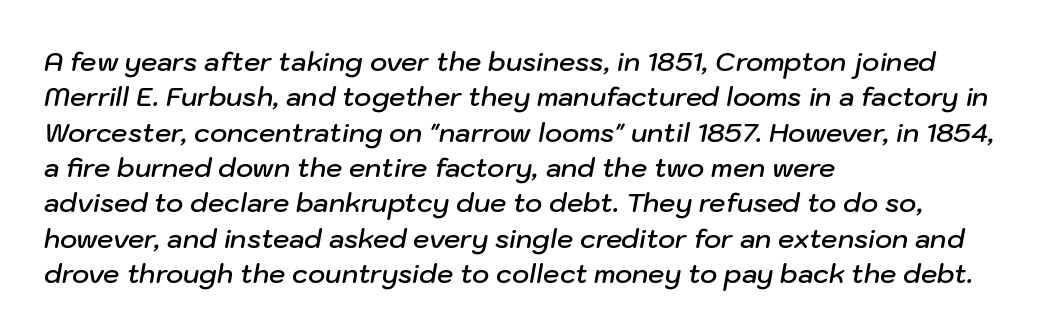
The image shows 26 px text type, italic (leaning right); set left-aligned, normal line spacing (1.36x), normal letter spacing, not underlined.
